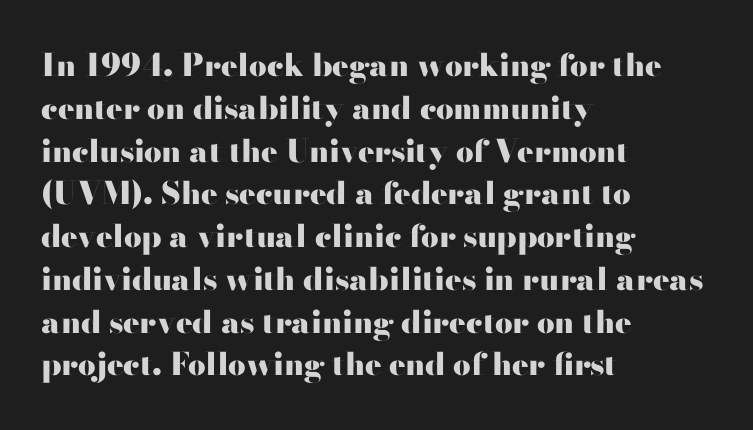
{"serif": "no", "italic": "no", "bold": "yes", "weight": "heavy", "width": "wide", "stroke_contrast": "high", "x_height": "small", "monospaced": "no", "underline": "no", "align": "left", "line_spacing": "normal", "line_spacing_ratio": 1.38, "letter_spacing": "normal", "letter_spacing_em": 0.0, "glyph_px": 31}
